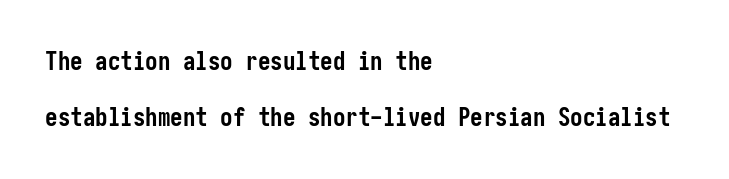
Q: Is the text bold? A: Yes.
Q: Is the text italic (slanted)? A: No, it is upright.
Q: Is the text underlined? A: No.
Q: How is the paragraph aligned? A: Left-aligned.
Q: Is the spacing between letters normal or unusually wide? A: Normal.
Q: Is the spacing between lines tight, normal or loose? A: Loose.
